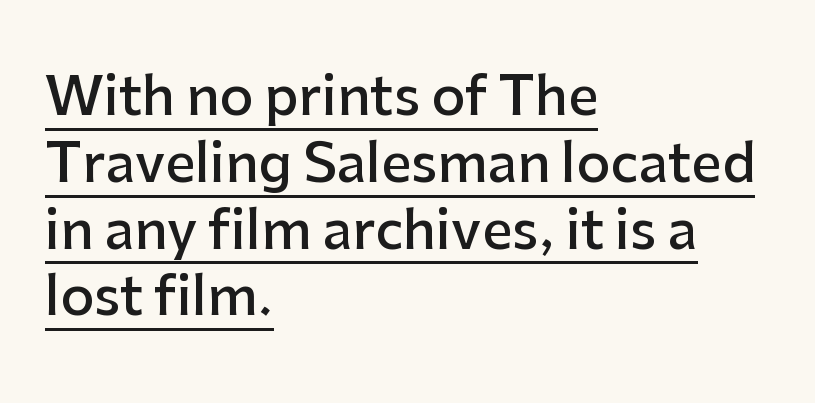
Q: Is the text bold? A: Semi-bold.
Q: Is the text italic (slanted)? A: No, it is upright.
Q: Is the typeface a serif or a sans-serif typeface? A: Sans-serif.
Q: Is the text underlined? A: Yes.
Q: How is the paragraph aligned? A: Left-aligned.
Q: Is the spacing between letters normal or unusually wide? A: Normal.
Q: Is the spacing between lines tight, normal or loose? A: Normal.
Q: Width (condensed, normal, or wide)? A: Normal.
Q: Stroke contrast? A: Low.
Q: x-height? A: Medium.
Q: Monospaced? A: No.
